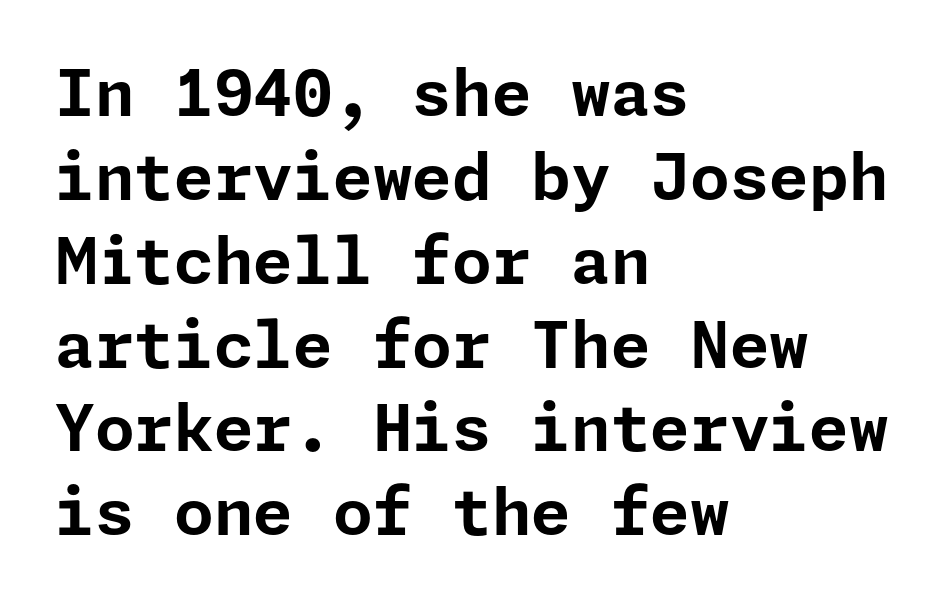
Q: Is the text bold? A: Yes.
Q: Is the text italic (slanted)? A: No, it is upright.
Q: Is the typeface a serif or a sans-serif typeface? A: Sans-serif.
Q: Is the text underlined? A: No.
Q: How is the paragraph aligned? A: Left-aligned.
Q: Is the spacing between letters normal or unusually wide? A: Normal.
Q: Is the spacing between lines tight, normal or loose? A: Normal.
Q: Width (condensed, normal, or wide)? A: Normal.
Q: Stroke contrast? A: Low.
Q: x-height? A: Medium.
